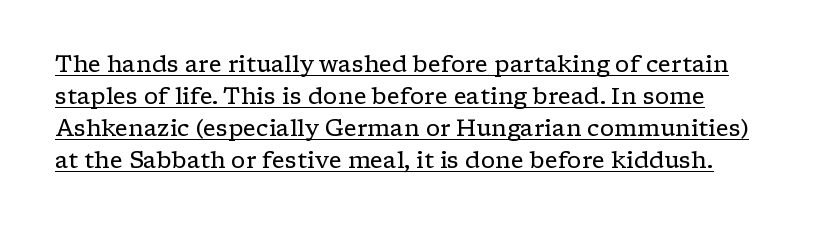
The image shows 23 px text type, upright; set normal line spacing (1.39x), normal letter spacing, underlined.
